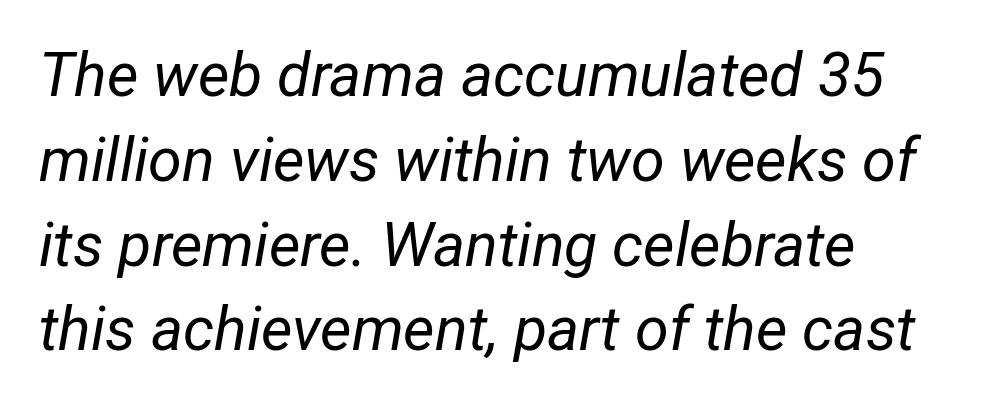
The image shows 61 px regular-weight, condensed type, italic (leaning right); set left-aligned, normal line spacing (1.39x), normal letter spacing, not underlined; low stroke contrast and a medium x-height.
